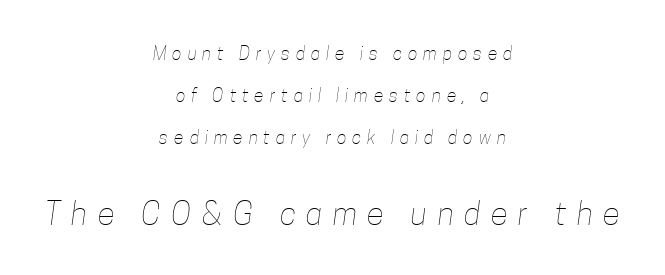
The image shows 32 px thin, condensed type; set centered, loose line spacing (2.32x), unusually wide letter spacing (+0.33 em), not underlined; the second (bottom) block is 1.78x larger; low stroke contrast and a medium x-height.
